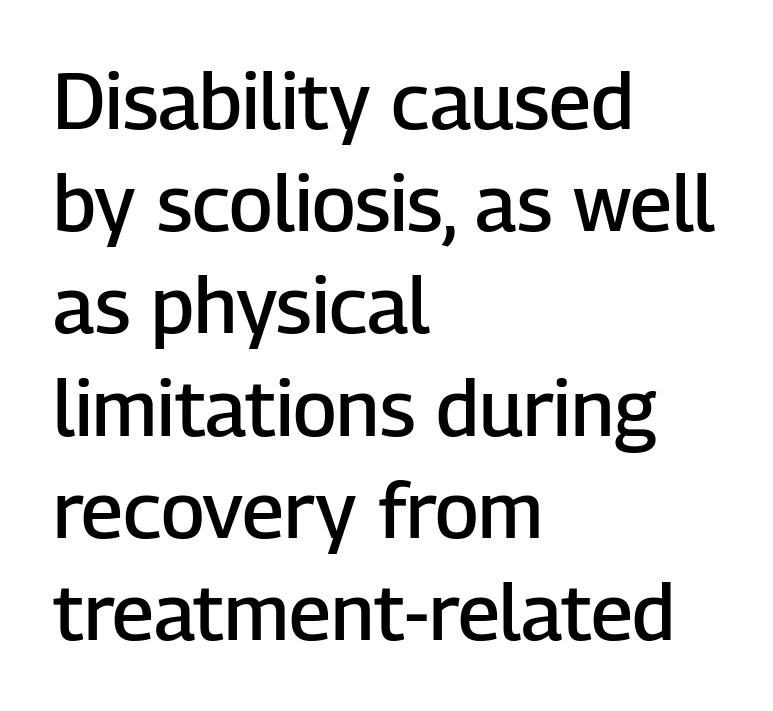
{"serif": "no", "italic": "no", "bold": "semi", "weight": "semibold", "width": "normal", "stroke_contrast": "low", "x_height": "medium", "monospaced": "no", "underline": "no", "align": "left", "line_spacing": "normal", "line_spacing_ratio": 1.31, "letter_spacing": "normal", "letter_spacing_em": 0.0, "glyph_px": 78}
